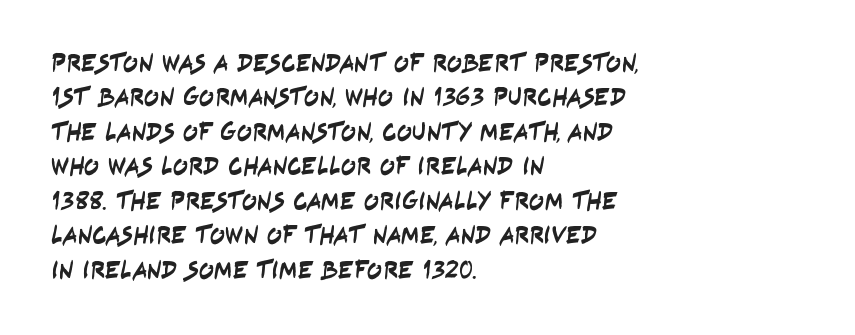
The image shows 25 px text type; set left-aligned, normal line spacing (1.38x), normal letter spacing, not underlined.
